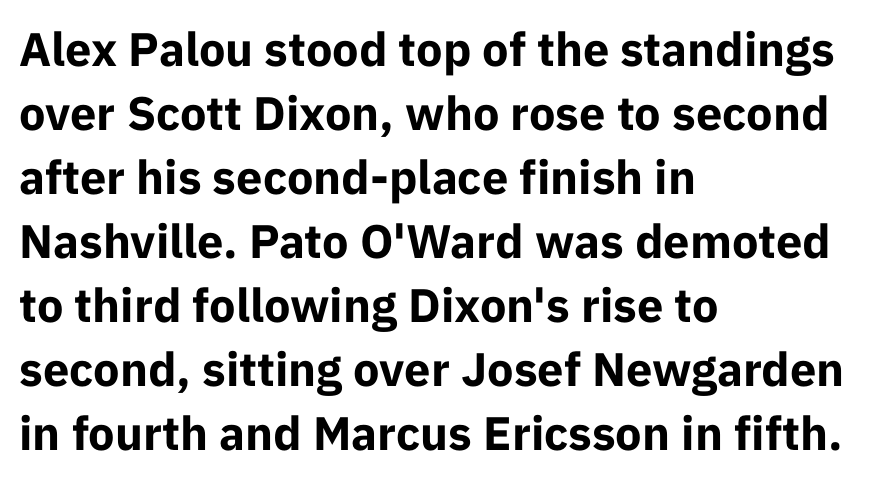
This sample keeps an unexceptional amount of space between lines. This is heavy type, rendered in bold. In terms of letterform style, serifs are entirely absent. The face used here is rendered with its standard letterfit.
